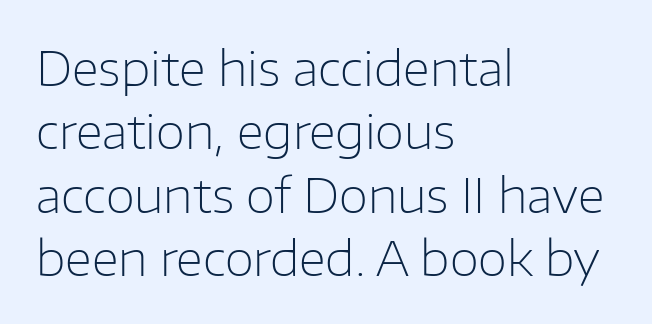
{"serif": "no", "italic": "no", "bold": "no", "weight": "light", "width": "normal", "stroke_contrast": "low", "x_height": "medium", "monospaced": "no", "underline": "no", "align": "left", "line_spacing": "normal", "line_spacing_ratio": 1.32, "letter_spacing": "normal", "letter_spacing_em": 0.0, "glyph_px": 48}
